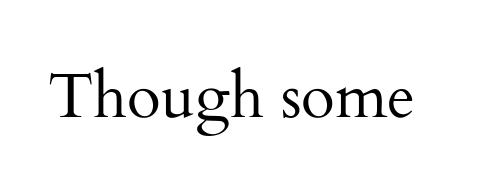
{"serif": "yes", "italic": "no", "bold": "no", "weight": "regular", "width": "normal", "stroke_contrast": "medium", "x_height": "small", "monospaced": "no", "underline": "no", "letter_spacing": "normal", "letter_spacing_em": 0.0, "glyph_px": 62}
